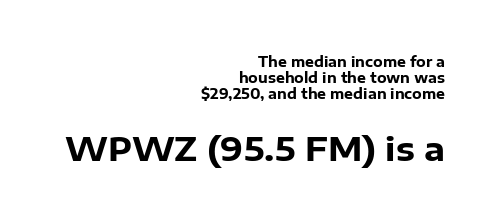
These lines were composed using upright roman letters. Letter spacing: default. Has an underline been added? It has not. The rendering uses natural spacing where letterforms have individual widths. The typeface chosen for these lines omits serifs.
